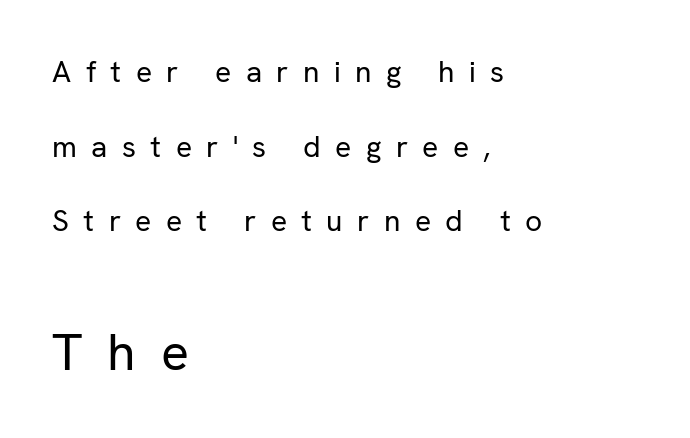
Q: Is the text bold? A: No.
Q: Is the text italic (slanted)? A: No, it is upright.
Q: Is the typeface a serif or a sans-serif typeface? A: Sans-serif.
Q: Is the text underlined? A: No.
Q: How is the paragraph aligned? A: Left-aligned.
Q: Is the spacing between letters normal or unusually wide? A: Unusually wide.
Q: Is the spacing between lines tight, normal or loose? A: Loose.
Q: Which block of text is set in a larger size, the first (top) or the second (bottom)? A: The second (bottom) one.
Q: Width (condensed, normal, or wide)? A: Normal.
Q: Stroke contrast? A: Low.
Q: x-height? A: Medium.
Q: Monospaced? A: No.
